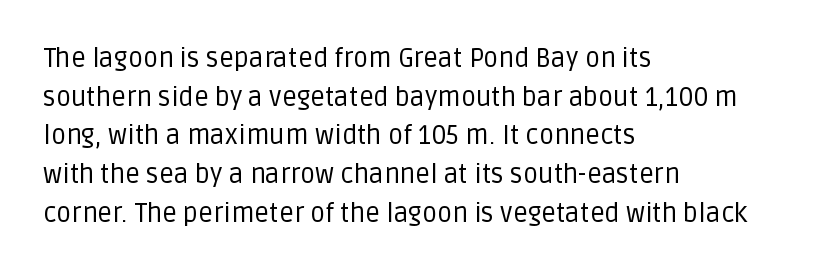
{"italic": "no", "bold": "no", "underline": "no", "align": "left", "line_spacing": "normal", "line_spacing_ratio": 1.49, "letter_spacing": "normal", "letter_spacing_em": 0.0, "glyph_px": 26}
